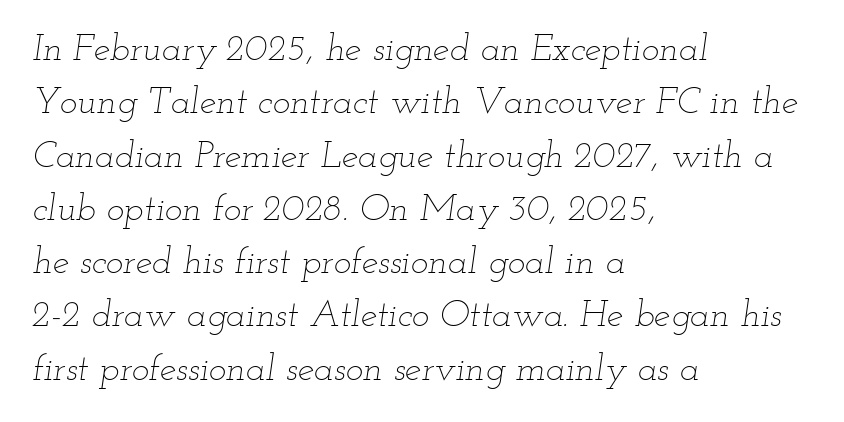
{"italic": "yes", "lean": "right", "slant_degrees": 12, "bold": "no", "weight": "thin", "width": "wide", "stroke_contrast": "low", "x_height": "small", "monospaced": "no", "underline": "no", "align": "left", "line_spacing": "normal", "line_spacing_ratio": 1.44, "letter_spacing": "normal", "letter_spacing_em": 0.0, "glyph_px": 37}
